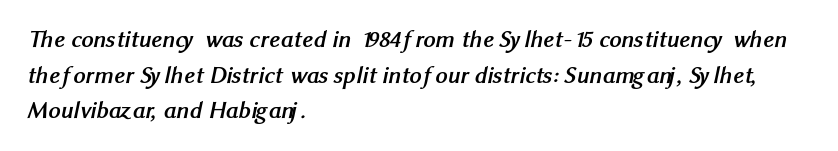
The image shows 24 px bold type; set left-aligned, normal line spacing (1.48x), normal letter spacing, not underlined.
